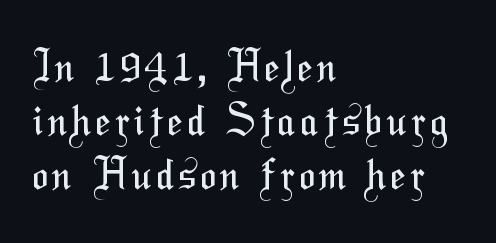
The image shows 42 px regular-weight, condensed sans-serif type; set left-aligned, normal line spacing (1.29x), not underlined; medium stroke contrast and a medium x-height.
